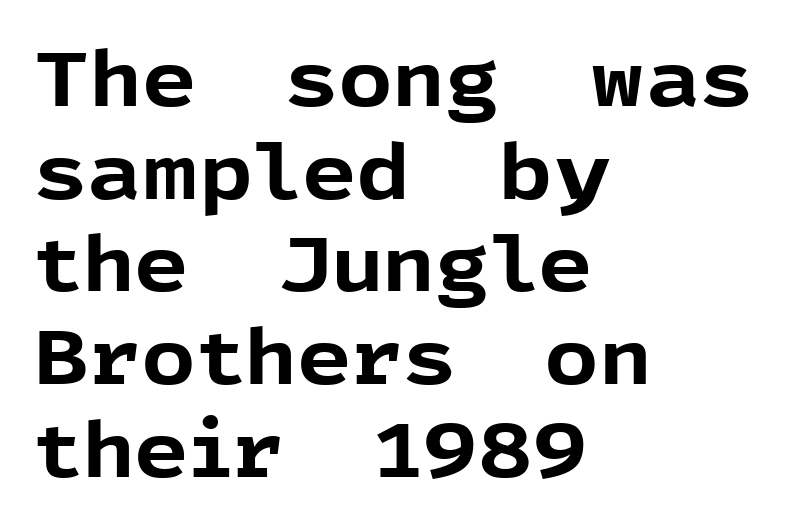
Spacing verdict: proportional, widths tailored to each character. A student would call this left alignment; a typographer would say flush left, rag right. Posture: vertical. The font is running at its bold setting.
